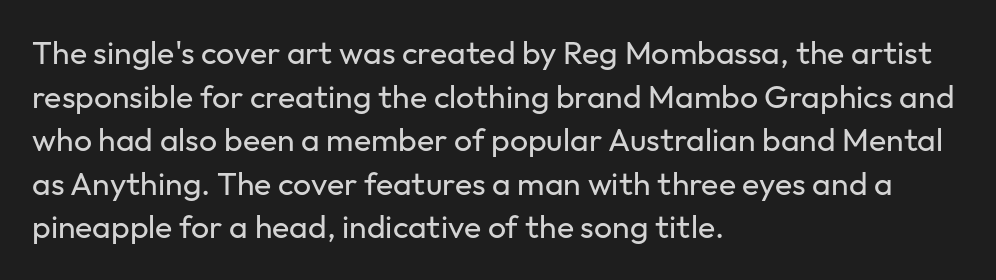
The image shows 32 px regular-weight sans-serif type, upright; set left-aligned, normal line spacing (1.36x), normal letter spacing, not underlined; low stroke contrast and a medium x-height.
